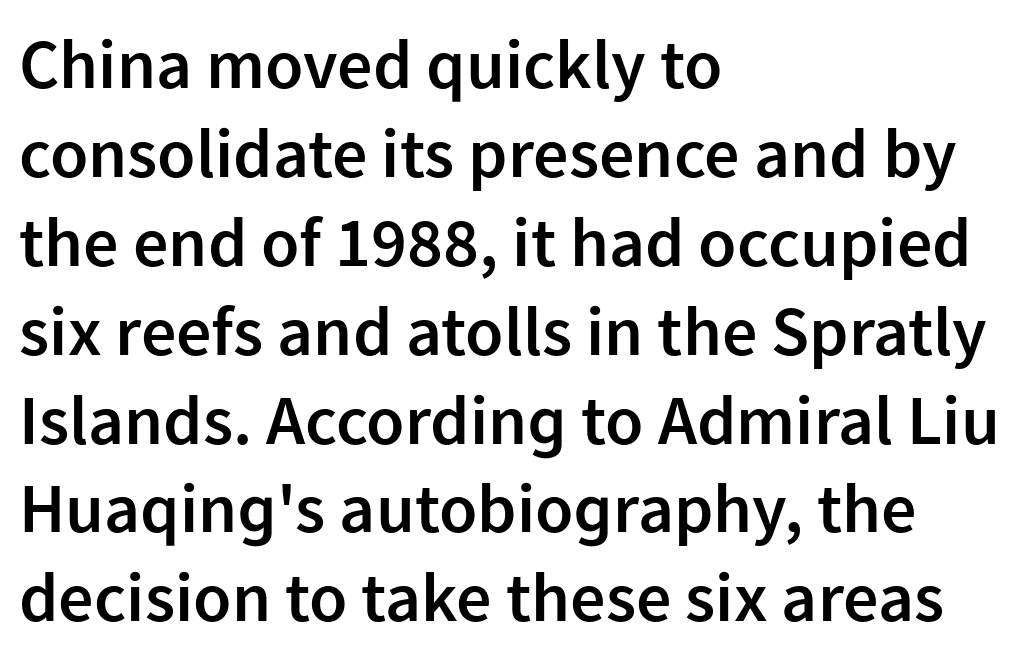
{"serif": "no", "italic": "no", "bold": "semi", "weight": "semibold", "width": "normal", "stroke_contrast": "low", "x_height": "medium", "monospaced": "no", "underline": "no", "align": "left", "line_spacing": "normal", "line_spacing_ratio": 1.27, "letter_spacing": "normal", "letter_spacing_em": 0.0, "glyph_px": 70}
